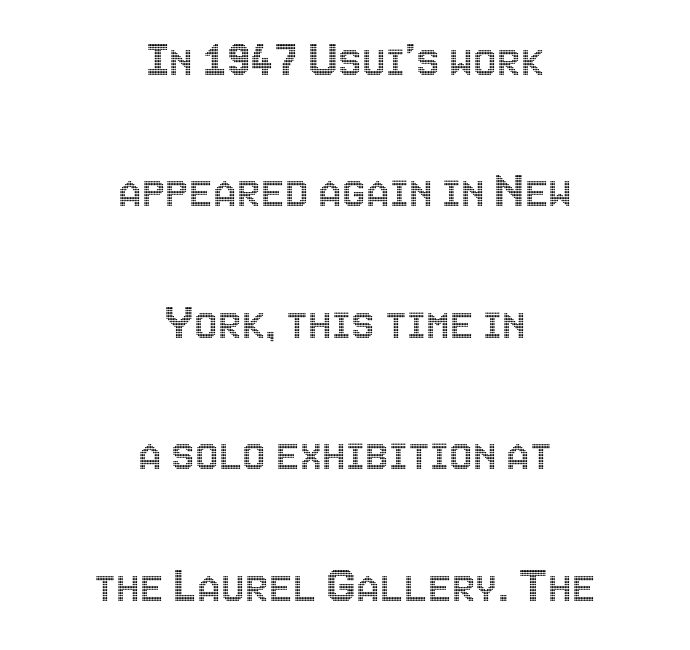
{"italic": "no", "width": "condensed", "x_height": "large", "monospaced": "no", "underline": "no", "align": "center", "line_spacing": "loose", "line_spacing_ratio": 2.48, "letter_spacing": "normal", "letter_spacing_em": 0.0, "glyph_px": 53}
